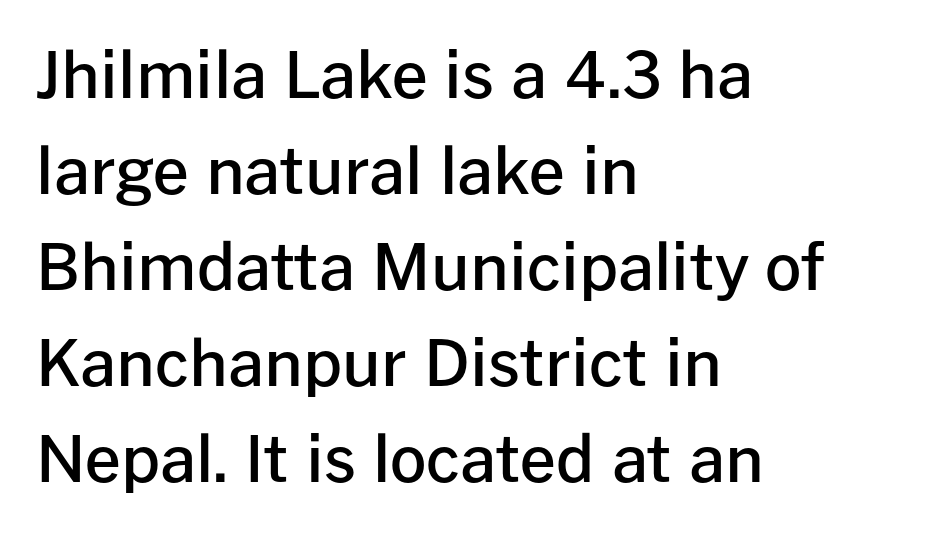
{"serif": "no", "italic": "no", "bold": "semi", "weight": "semibold", "width": "normal", "stroke_contrast": "low", "x_height": "medium", "monospaced": "no", "underline": "no", "align": "left", "line_spacing": "normal", "line_spacing_ratio": 1.5, "letter_spacing": "normal", "letter_spacing_em": 0.0, "glyph_px": 64}
